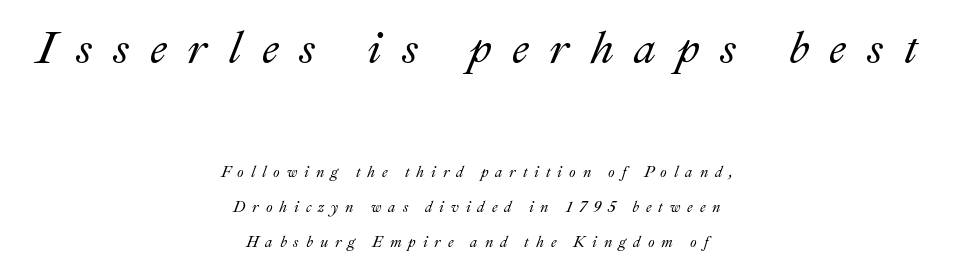
{"italic": "yes", "lean": "right", "slant_degrees": 22, "width": "normal", "stroke_contrast": "medium", "x_height": "small", "monospaced": "no", "underline": "no", "align": "center", "line_spacing": "loose", "line_spacing_ratio": 2.35, "letter_spacing": "wide", "letter_spacing_em": 0.46, "larger_block": "first", "size_ratio": 3.0, "glyph_px": 45}
